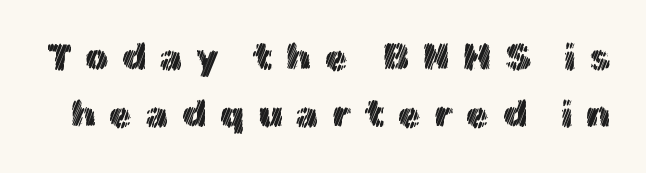
Inter-character spacing is expanded well beyond the font's built-in metrics. When letters stand straight like this, we call the style roman or upright. Only glyphs here, with clear space below each row. The rendering uses natural spacing where letterforms have individual widths. Line spacing here is normal.
